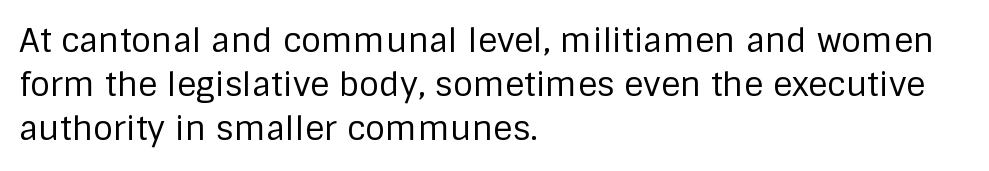
Q: Is the text bold? A: No.
Q: Is the text italic (slanted)? A: No, it is upright.
Q: Is the typeface a serif or a sans-serif typeface? A: Sans-serif.
Q: Is the text underlined? A: No.
Q: How is the paragraph aligned? A: Left-aligned.
Q: Is the spacing between letters normal or unusually wide? A: Normal.
Q: Is the spacing between lines tight, normal or loose? A: Normal.
Q: Width (condensed, normal, or wide)? A: Normal.
Q: Stroke contrast? A: Low.
Q: x-height? A: Large.
Q: Monospaced? A: No.
